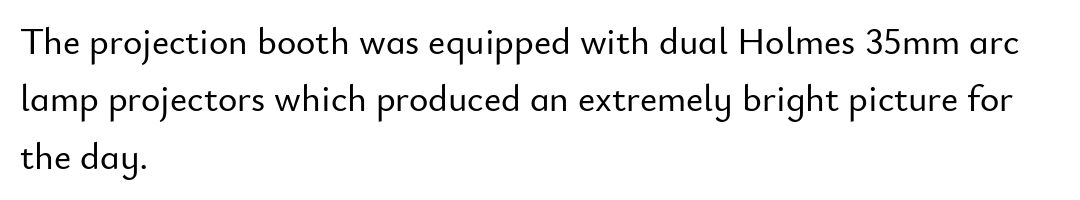
{"serif": "no", "italic": "no", "width": "normal", "stroke_contrast": "low", "x_height": "small", "monospaced": "no", "underline": "no", "align": "left", "line_spacing": "normal", "line_spacing_ratio": 1.55, "letter_spacing": "normal", "letter_spacing_em": 0.0, "glyph_px": 37}
